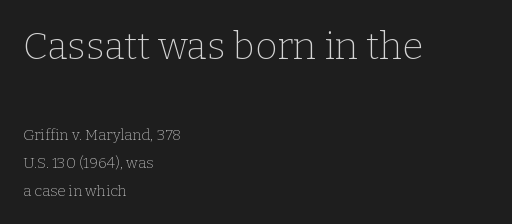
Q: Is the text bold? A: No.
Q: Is the text italic (slanted)? A: No, it is upright.
Q: Is the typeface a serif or a sans-serif typeface? A: Serif.
Q: Is the text underlined? A: No.
Q: How is the paragraph aligned? A: Left-aligned.
Q: Is the spacing between letters normal or unusually wide? A: Normal.
Q: Which block of text is set in a larger size, the first (top) or the second (bottom)? A: The first (top) one.
Q: Width (condensed, normal, or wide)? A: Normal.
Q: Stroke contrast? A: Low.
Q: x-height? A: Medium.
Q: Monospaced? A: No.
